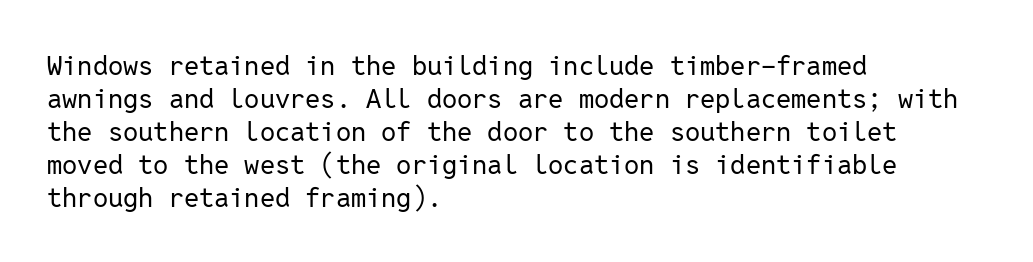
The image shows 27 px text type, upright; set left-aligned, line spacing 1.22x, normal letter spacing, not underlined.
